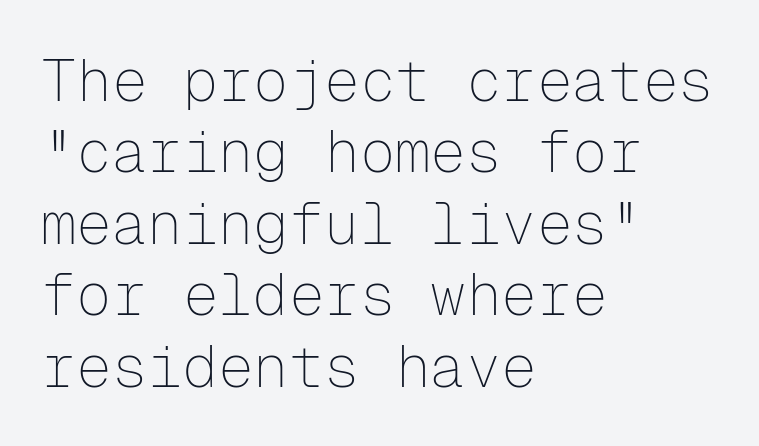
All the whitespace from short lines collects on the right. It's the straight-up-and-down kind of type. Unlike a traditional serif, this face leaves its strokes unadorned. The gaps between neighbouring characters are ordinary and unremarkable. Honestly, there is no underline to notice here at all.
